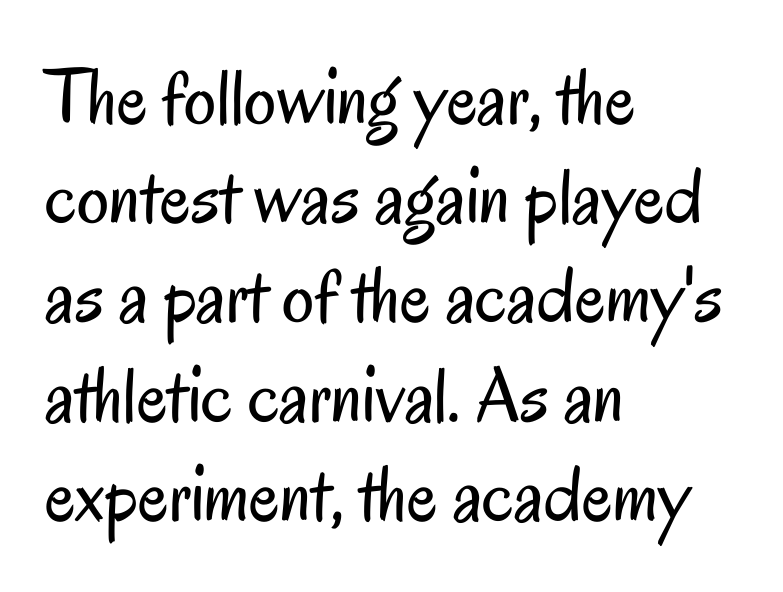
{"serif": "no", "italic": "no", "bold": "no", "weight": "regular", "width": "condensed", "stroke_contrast": "low", "x_height": "small", "monospaced": "no", "underline": "no", "align": "left", "line_spacing_ratio": 1.24, "letter_spacing": "normal", "letter_spacing_em": 0.0, "glyph_px": 80}
